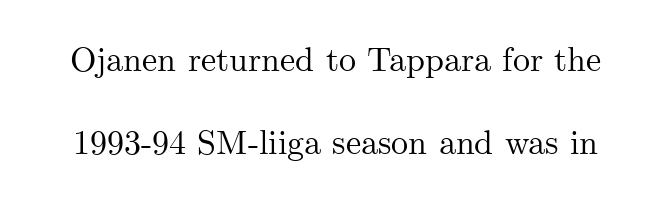
{"serif": "yes", "italic": "no", "width": "normal", "stroke_contrast": "medium", "x_height": "small", "monospaced": "no", "underline": "no", "line_spacing": "loose", "line_spacing_ratio": 2.45, "letter_spacing": "normal", "letter_spacing_em": 0.0, "glyph_px": 34}
